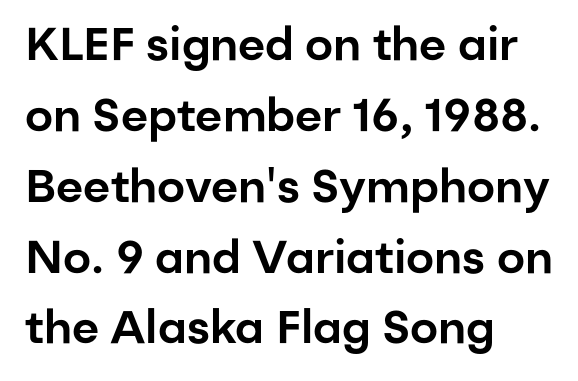
The image shows 46 px sans-serif type, upright; set left-aligned, normal line spacing (1.54x), normal letter spacing, not underlined; low stroke contrast and a medium x-height.
